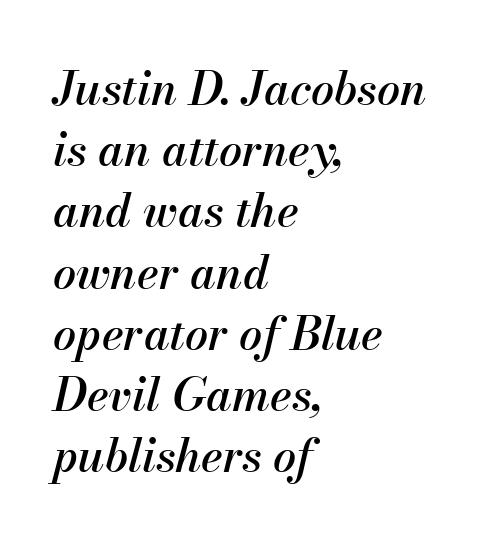
Tracking here is standard; glyphs follow each other at the usual distance. The strip under each line holds only bare page. Here the designer chose a conventional face with non-uniform glyph widths. Is there much room between lines? A standard amount, neither cramped nor airy. Would a proofreader flag this as italicized? Yes. One-word summary of the alignment: left.
